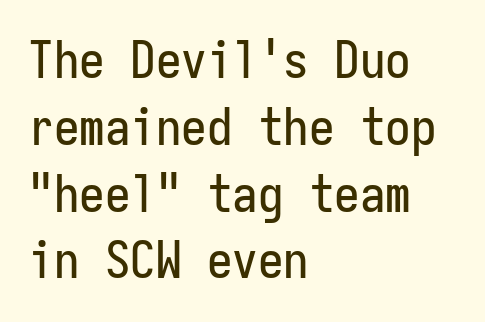
The image shows 51 px condensed sans-serif type, upright, monospaced; set left-aligned, normal line spacing (1.31x), normal letter spacing, not underlined; low stroke contrast and a medium x-height.
